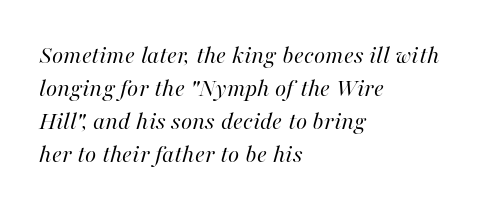
{"italic": "yes", "lean": "right", "slant_degrees": 16, "bold": "no", "underline": "no", "align": "left", "line_spacing": "normal", "line_spacing_ratio": 1.27, "letter_spacing": "normal", "letter_spacing_em": 0.0, "glyph_px": 26}
